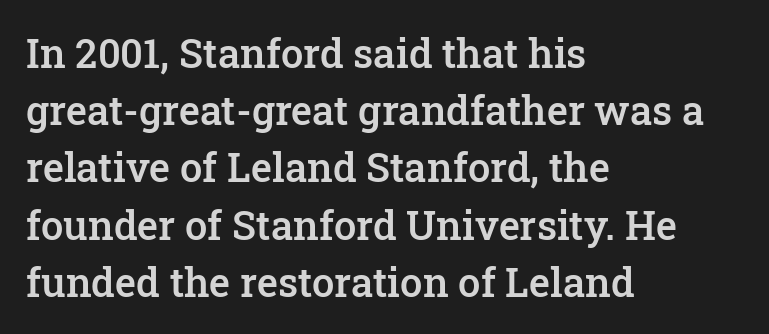
The passage shown is typed in a proportional face where columns would drift. Any mark beneath the type? The region is blank. Leading matches the norm, producing a regular column. If you drew a line through each stem, it would be perfectly vertical. Caption: standard tracking, unaltered. Does the weight exceed regular? Yes, but only to semibold.
